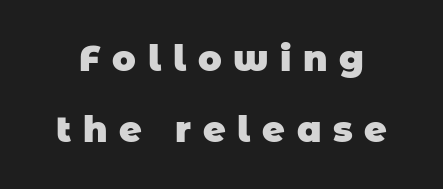
The image shows 35 px heavy sans-serif type; set loose line spacing (2.04x), unusually wide letter spacing (+0.33 em), not underlined; low stroke contrast and a large x-height.
